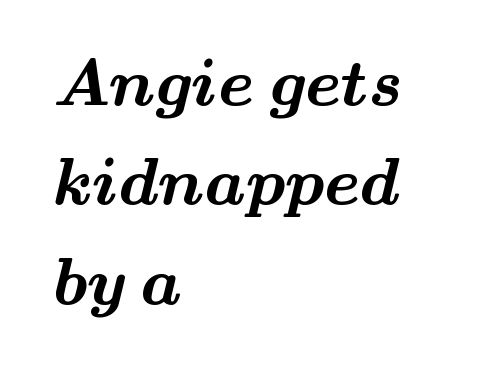
{"serif": "yes", "bold": "yes", "weight": "bold", "width": "wide", "stroke_contrast": "medium", "x_height": "small", "monospaced": "no", "underline": "no", "align": "left", "line_spacing": "normal", "line_spacing_ratio": 1.53, "letter_spacing": "normal", "letter_spacing_em": 0.0, "glyph_px": 65}
